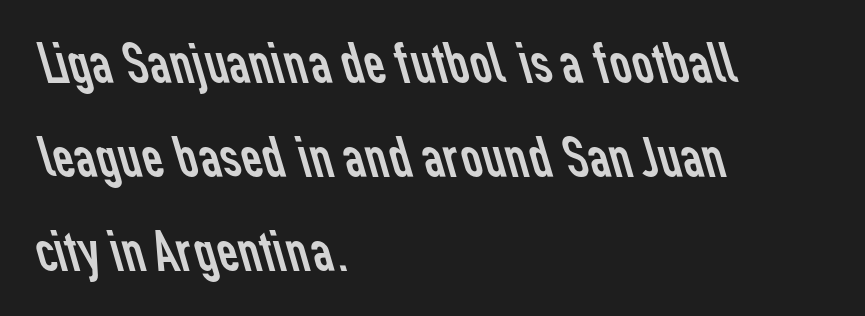
Unbolded letterforms with no extra heft. In terms of letterform style, serifs are entirely absent. If you measured baseline to baseline, you'd find a middling distance. The line texture is even and compact thanks to regular tracking. The specimen omits any rule beneath the text block's lines.
